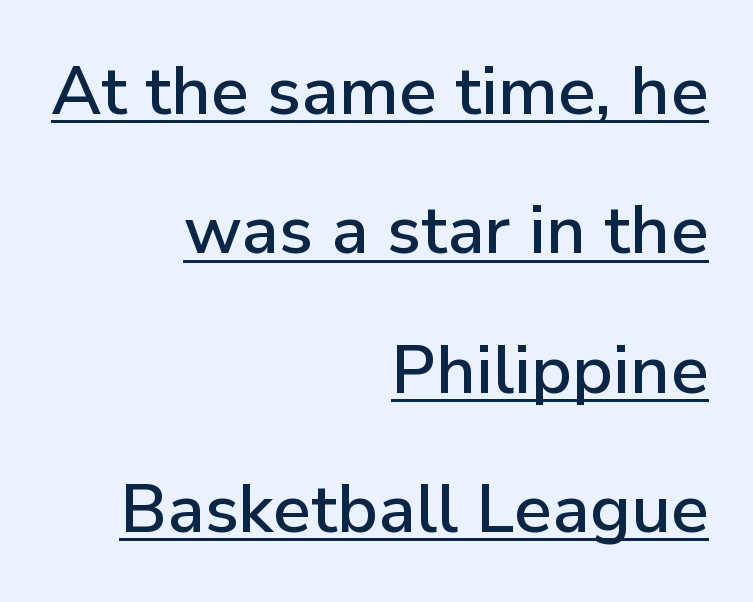
The designer dialed line spacing up above the default. Decoration check: the copy is underlined. Nope, no serifs anywhere on these letters. The letters advance in unequal steps, a hallmark of proportional type.
